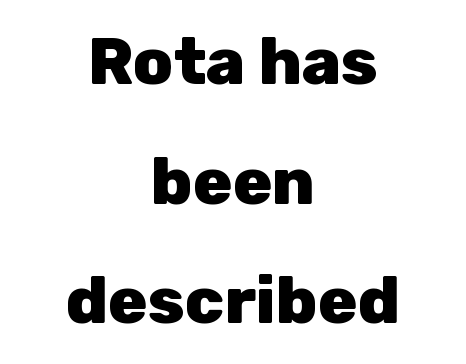
The words here are not underlined. The lines in this sample share a center point and differ in where they start and stop. The specimen reads as upright at a glance. Standard letterfit; no display-style spreading of the glyphs.
